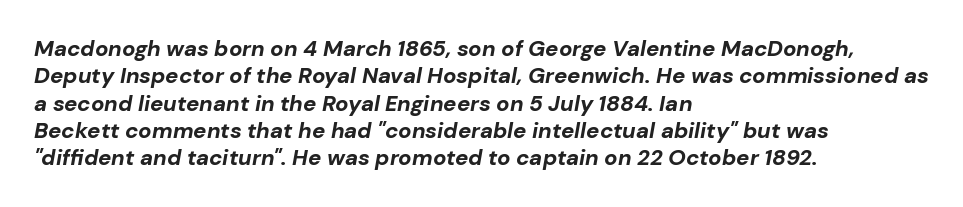
{"italic": "yes", "lean": "right", "slant_degrees": 10, "bold": "yes", "underline": "no", "align": "left", "line_spacing_ratio": 1.24, "letter_spacing": "normal", "letter_spacing_em": 0.0, "glyph_px": 22}
